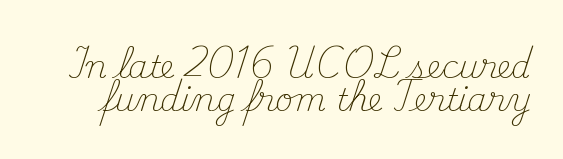
Looks like regular typesetting: each glyph gets only the width it needs. Between one letter and the next there's only the usual sliver of space. This is not heavy type; no bold has been used. You could barely slide anything between these rows.
